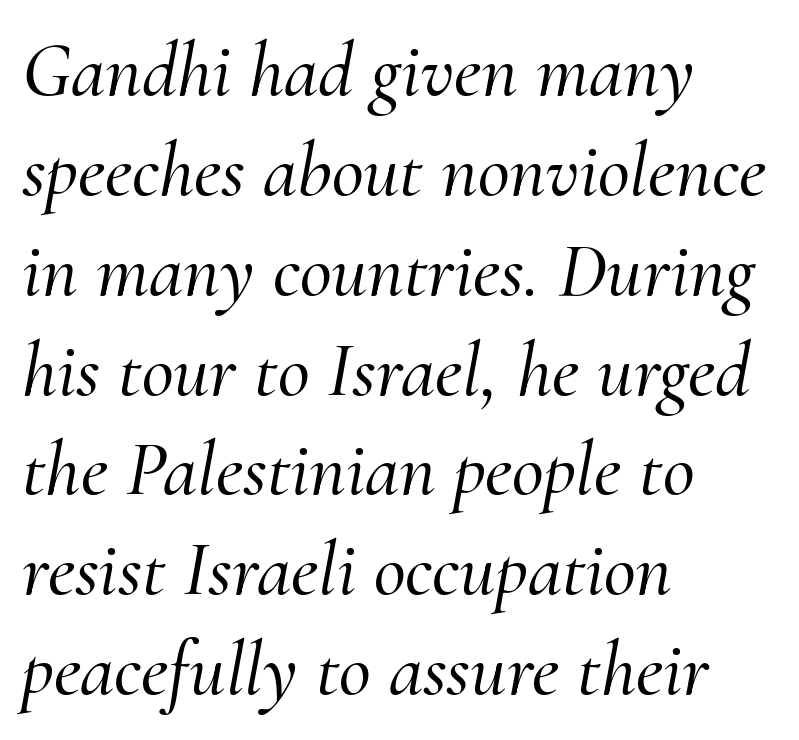
The letterforms sit shoulder to shoulder at normal distance. The line-height multiplier appears to be the usual default. Compared with a centered layout, this one pins lines to the left instead. This rendering features lettering with no underline. Font category for this specimen: serif. The specimen reads as italic at a glance.
